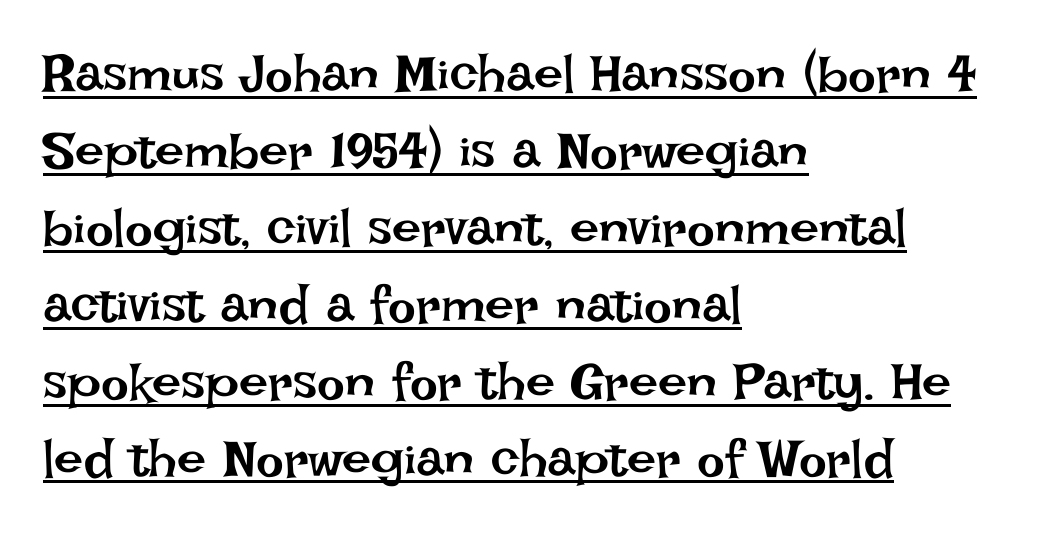
The image shows 52 px regular-weight type, upright; set left-aligned, normal line spacing (1.48x), normal letter spacing, underlined; low stroke contrast and a large x-height.
